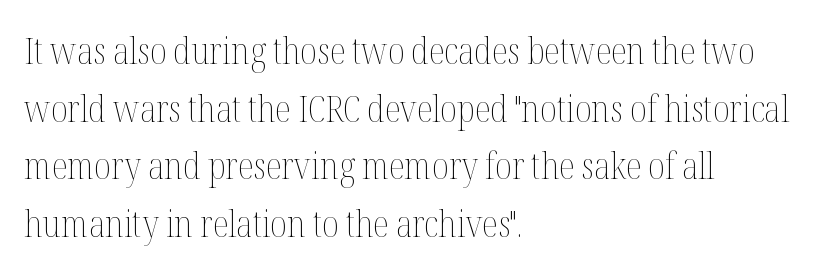
The letters advance in unequal steps, a hallmark of proportional type. The letterforms sit at book weight or below. Default kerning and tracking; the words read as compact shapes. All the whitespace from short lines collects on the right. The passage shown is not underscored anywhere.
